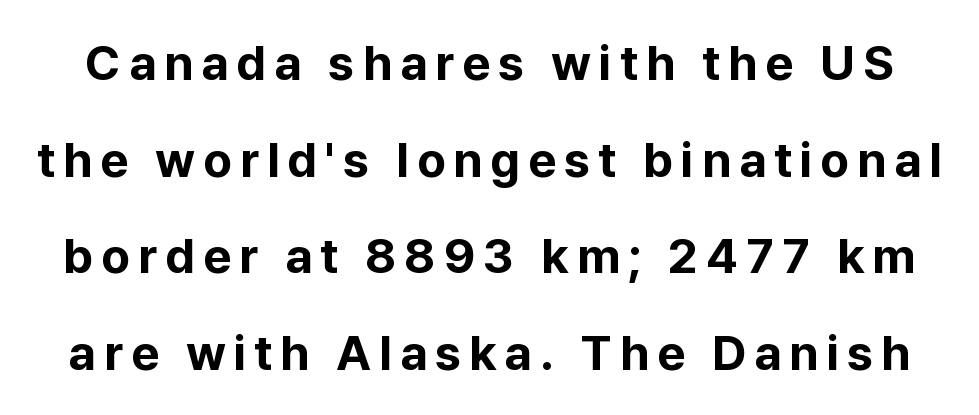
The image shows 49 px bold sans-serif type, upright; set loose line spacing (1.97x), not underlined; low stroke contrast and a medium x-height.
